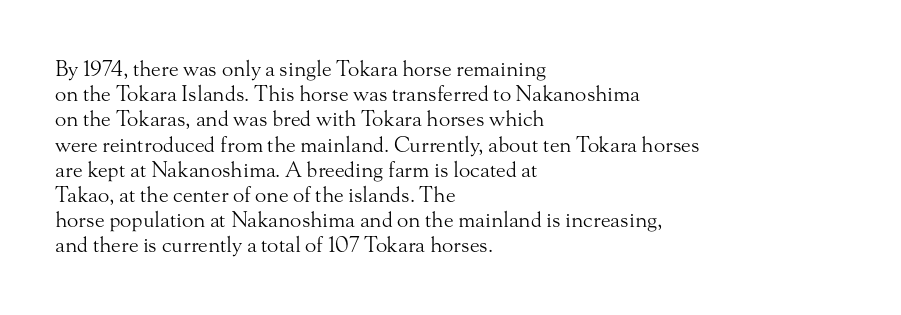
{"italic": "no", "bold": "no", "underline": "no", "align": "left", "line_spacing_ratio": 1.2, "letter_spacing": "normal", "letter_spacing_em": 0.0, "glyph_px": 21}
